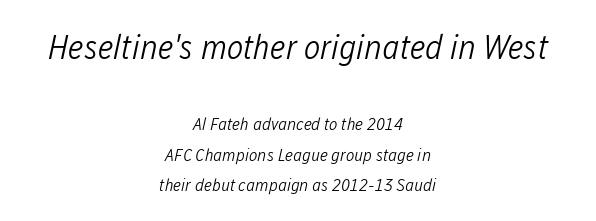
Larger block? The one above; the one below is distinctly smaller. These lines stack symmetrically, like a column narrowing and widening about its center. This reads as an unemphasized weight, regular at the heaviest. Check under the words: just untouched page.
